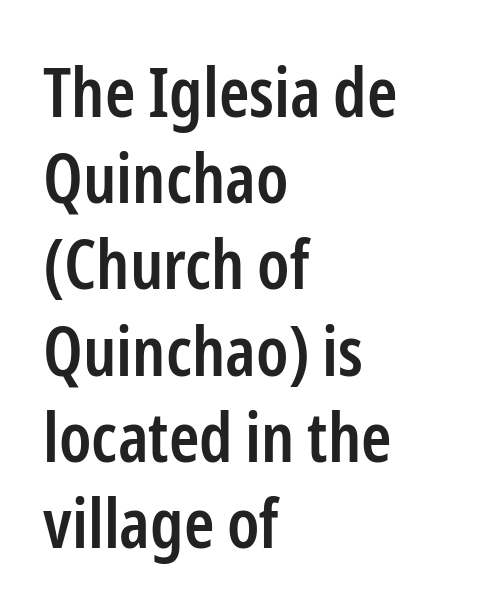
Q: Is the text bold? A: Semi-bold.
Q: Is the text italic (slanted)? A: No, it is upright.
Q: Is the typeface a serif or a sans-serif typeface? A: Sans-serif.
Q: Is the text underlined? A: No.
Q: How is the paragraph aligned? A: Left-aligned.
Q: Is the spacing between letters normal or unusually wide? A: Normal.
Q: Is the spacing between lines tight, normal or loose? A: Normal.
Q: Width (condensed, normal, or wide)? A: Condensed.
Q: Stroke contrast? A: Low.
Q: x-height? A: Medium.
Q: Monospaced? A: No.
